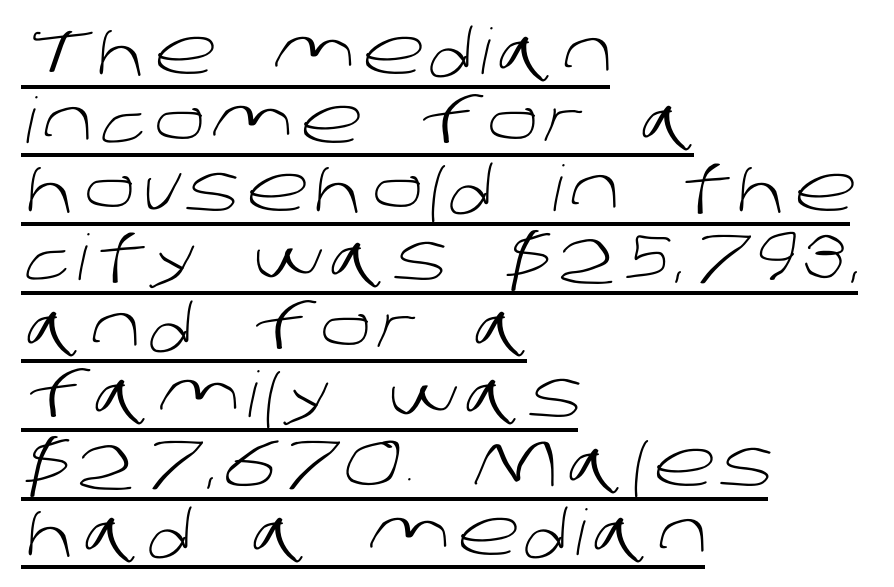
Q: Is the text bold? A: No.
Q: Is the typeface a serif or a sans-serif typeface? A: Sans-serif.
Q: Is the text underlined? A: Yes.
Q: How is the paragraph aligned? A: Left-aligned.
Q: Is the spacing between lines tight, normal or loose? A: Tight.
Q: Width (condensed, normal, or wide)? A: Normal.
Q: Stroke contrast? A: Low.
Q: x-height? A: Large.
Q: Monospaced? A: No.
